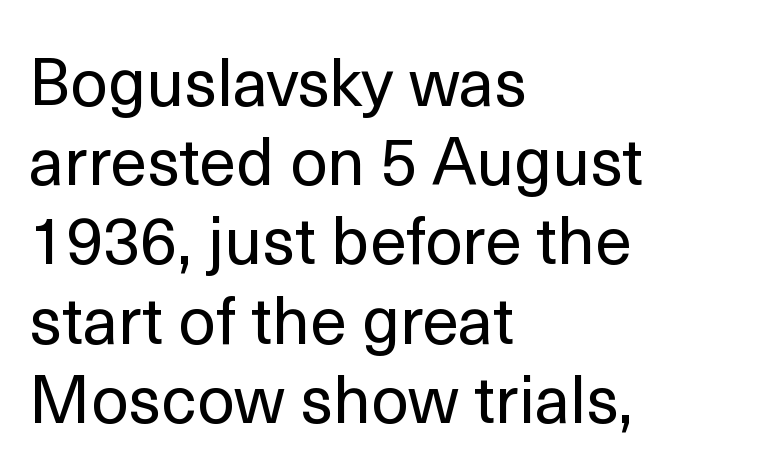
Q: Is the text bold? A: No.
Q: Is the text italic (slanted)? A: No, it is upright.
Q: Is the typeface a serif or a sans-serif typeface? A: Sans-serif.
Q: Is the text underlined? A: No.
Q: How is the paragraph aligned? A: Left-aligned.
Q: Is the spacing between letters normal or unusually wide? A: Normal.
Q: Width (condensed, normal, or wide)? A: Normal.
Q: x-height? A: Medium.
Q: Monospaced? A: No.
